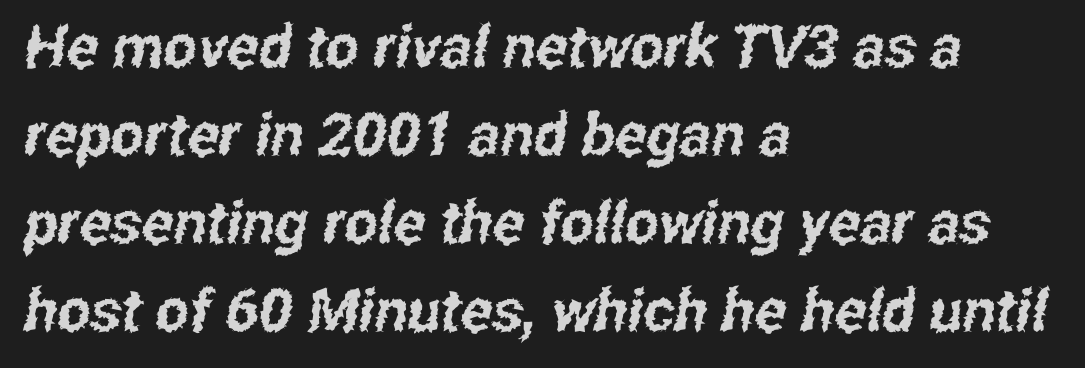
Classification — sans serif. Looks like regular typesetting: each glyph gets only the width it needs. Standard letterfit; no display-style spreading of the glyphs. The lines are quadded left. Any mark beneath the type? The region is blank.
